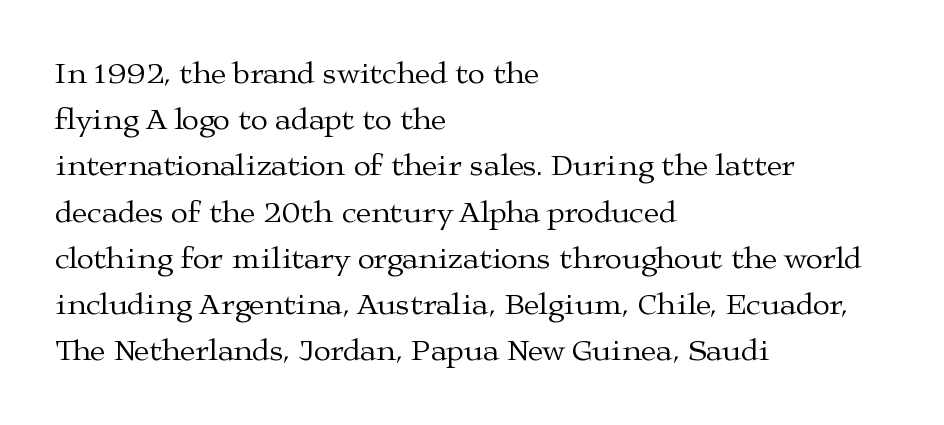
The image shows 31 px regular-weight, wide serif type, upright; set left-aligned, normal line spacing (1.49x), normal letter spacing, not underlined; medium stroke contrast and a medium x-height.
